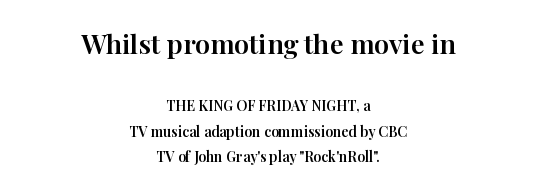
Does the lettering tilt? It doesn't — this is upright. Beneath every word, the page is bare. Students, note that the glyphs here touch the page at normal intervals. Line starts and ends both wander, symmetrically. The more generous point size was reserved for the upper chunk.
